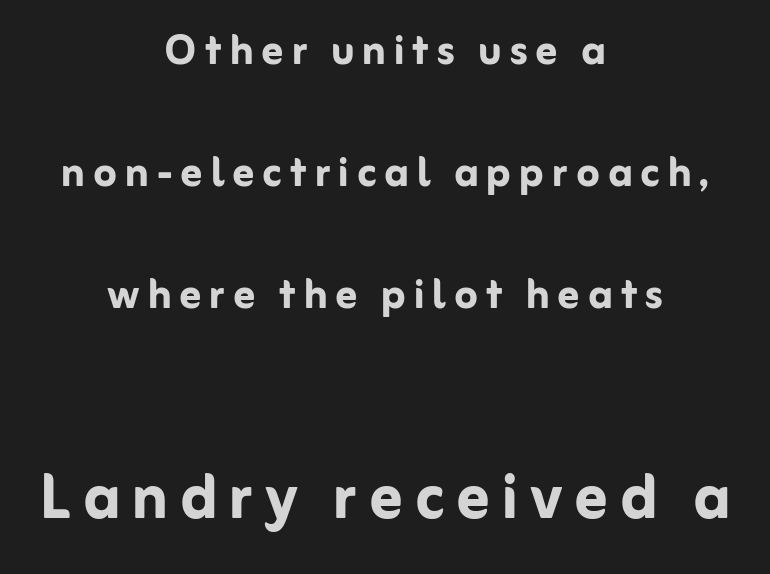
The letters in the lower block stand taller than those in the block above. The face used here is proportionally spaced, like ordinary book or web type. Caption: multi-line text, centered on the measure. Loosely led — the rows are spread out. The font family rendered here belongs to the sans-serif group.
